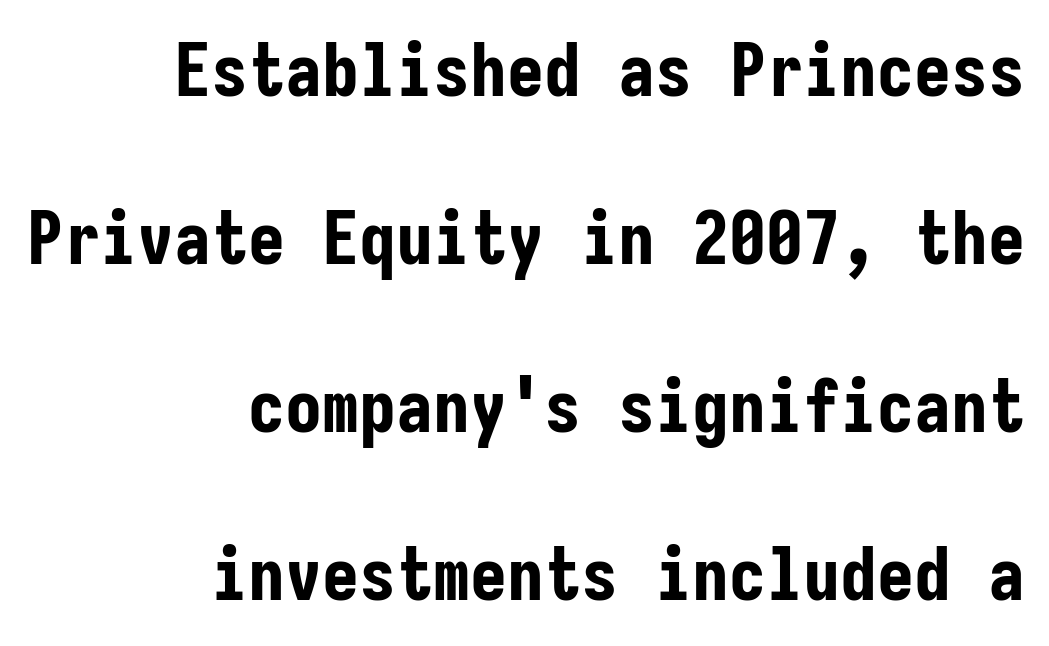
The image shows 74 px bold, condensed sans-serif type, upright, monospaced; set right-aligned, loose line spacing (2.27x), normal letter spacing, not underlined; low stroke contrast and a medium x-height.
